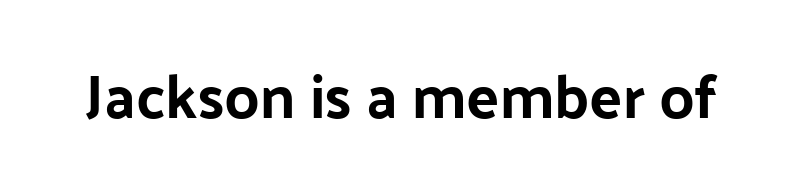
Q: Is the text bold? A: Yes.
Q: Is the text italic (slanted)? A: No, it is upright.
Q: Is the typeface a serif or a sans-serif typeface? A: Sans-serif.
Q: Is the text underlined? A: No.
Q: Is the spacing between letters normal or unusually wide? A: Normal.
Q: Width (condensed, normal, or wide)? A: Normal.
Q: Stroke contrast? A: Low.
Q: x-height? A: Medium.
Q: Monospaced? A: No.
